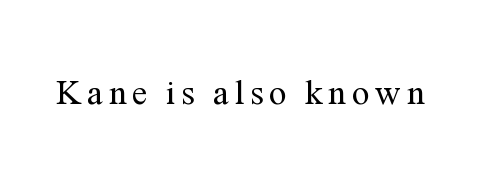
{"serif": "yes", "italic": "no", "bold": "no", "weight": "regular", "width": "normal", "stroke_contrast": "medium", "x_height": "medium", "monospaced": "no", "underline": "no", "glyph_px": 35}
